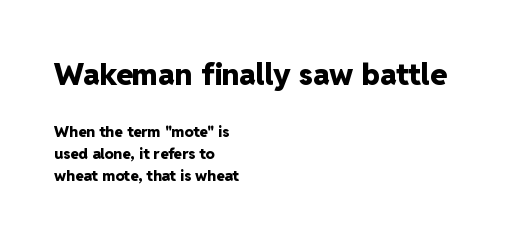
Set as a true bold cut, around the 700 mark. Each word holds together tightly as a unit, with standard inter-letter gaps. The text block is weighted toward the left margin, trailing off unevenly rightward. The space beneath each line is pristine and unruled.
